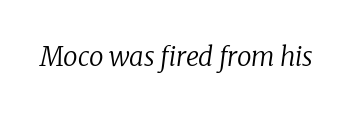
{"italic": "yes", "lean": "right", "slant_degrees": 8, "bold": "no", "underline": "no", "letter_spacing": "normal", "letter_spacing_em": 0.0, "glyph_px": 26}
